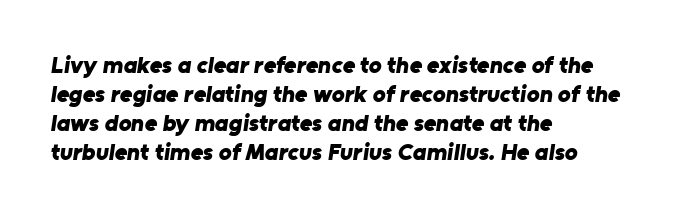
{"bold": "yes", "underline": "no", "align": "left", "line_spacing_ratio": 1.21, "letter_spacing": "normal", "letter_spacing_em": 0.0, "glyph_px": 24}
